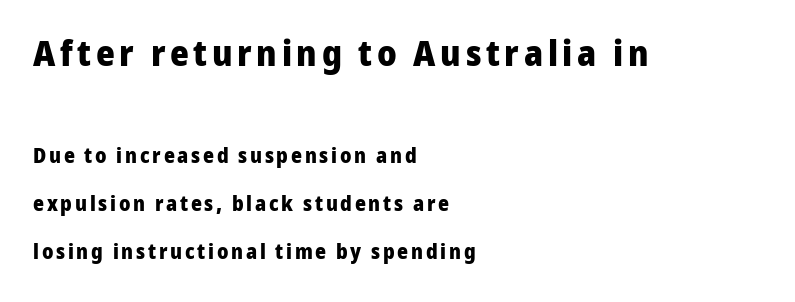
Q: Is the text bold? A: Yes.
Q: Is the text italic (slanted)? A: No, it is upright.
Q: Is the typeface a serif or a sans-serif typeface? A: Sans-serif.
Q: Is the text underlined? A: No.
Q: How is the paragraph aligned? A: Left-aligned.
Q: Is the spacing between lines tight, normal or loose? A: Loose.
Q: Which block of text is set in a larger size, the first (top) or the second (bottom)? A: The first (top) one.
Q: Width (condensed, normal, or wide)? A: Normal.
Q: Stroke contrast? A: Low.
Q: x-height? A: Medium.
Q: Monospaced? A: No.
